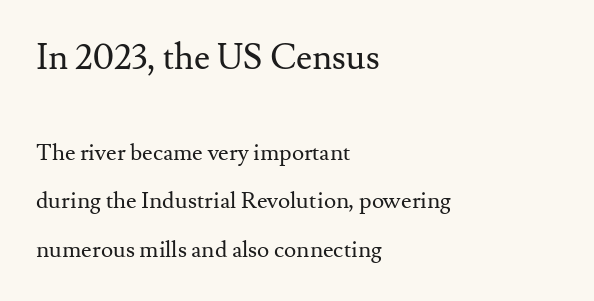
Q: Is the text bold? A: No.
Q: Is the text italic (slanted)? A: No, it is upright.
Q: Is the typeface a serif or a sans-serif typeface? A: Serif.
Q: Is the text underlined? A: No.
Q: How is the paragraph aligned? A: Left-aligned.
Q: Is the spacing between letters normal or unusually wide? A: Normal.
Q: Is the spacing between lines tight, normal or loose? A: Loose.
Q: Which block of text is set in a larger size, the first (top) or the second (bottom)? A: The first (top) one.
Q: Width (condensed, normal, or wide)? A: Normal.
Q: Stroke contrast? A: Medium.
Q: x-height? A: Small.
Q: Monospaced? A: No.
